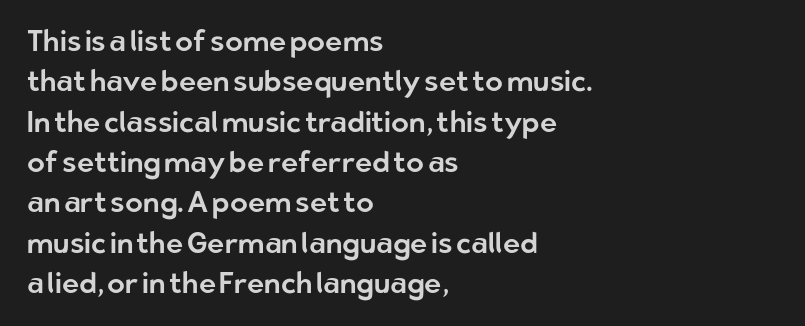
{"serif": "no", "italic": "no", "width": "normal", "stroke_contrast": "low", "x_height": "medium", "monospaced": "no", "underline": "no", "align": "left", "line_spacing": "normal", "line_spacing_ratio": 1.39, "letter_spacing": "normal", "letter_spacing_em": 0.0, "glyph_px": 29}
